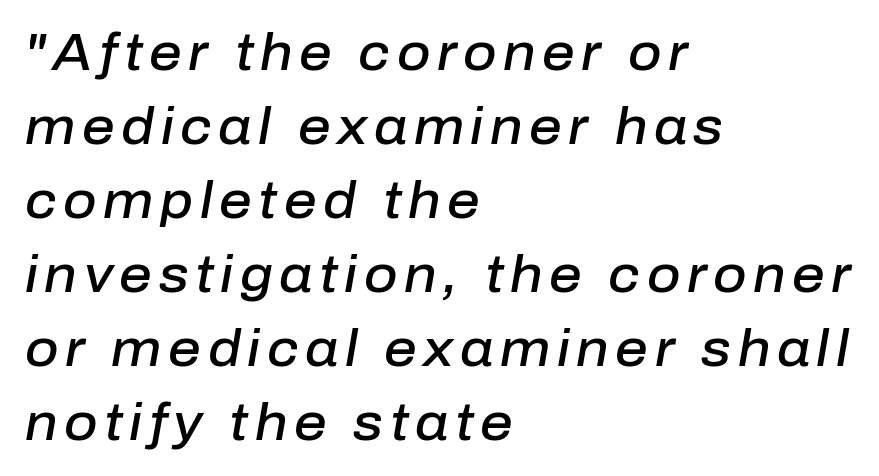
In terms of weight, the rendering is demibold, just under bold. Caption: multi-line text, flush left, ragged right. Each new line begins a customary step beneath the previous one. The typography opts for an oblique posture over an upright one.
